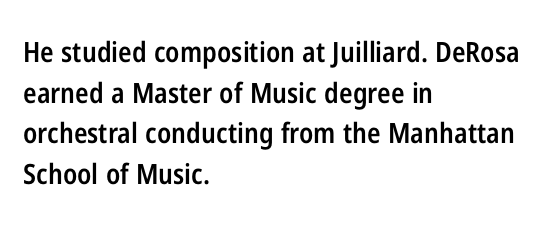
Teacher's note: observe the even left margin — that is flush-left alignment. Designer's note — italics off, roman on. The designer went with a sans here, leaving each stem footless. Think of a printed novel: that variable character pitch is what you see here.
